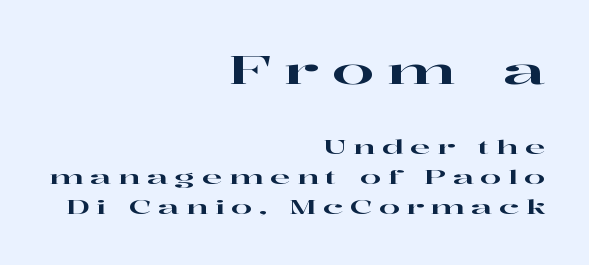
{"serif": "yes", "italic": "no", "width": "wide", "stroke_contrast": "high", "x_height": "medium", "monospaced": "no", "underline": "no", "align": "right", "line_spacing": "normal", "line_spacing_ratio": 1.58, "letter_spacing": "wide", "letter_spacing_em": 0.35, "larger_block": "first", "size_ratio": 2.0, "glyph_px": 38}
